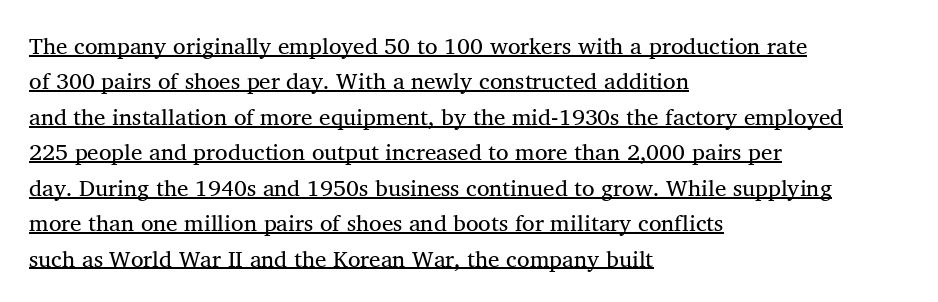
Line beginnings align vertically; line endings do not. What's the leading like? Ordinary, nothing unusual. No letter is thick-stroked: the sample isn't bold. Quick note: not italic, upright. You can see a thin bar hugging the bottom of the glyphs. Compared with typical body copy, the letter spacing here is the same.
